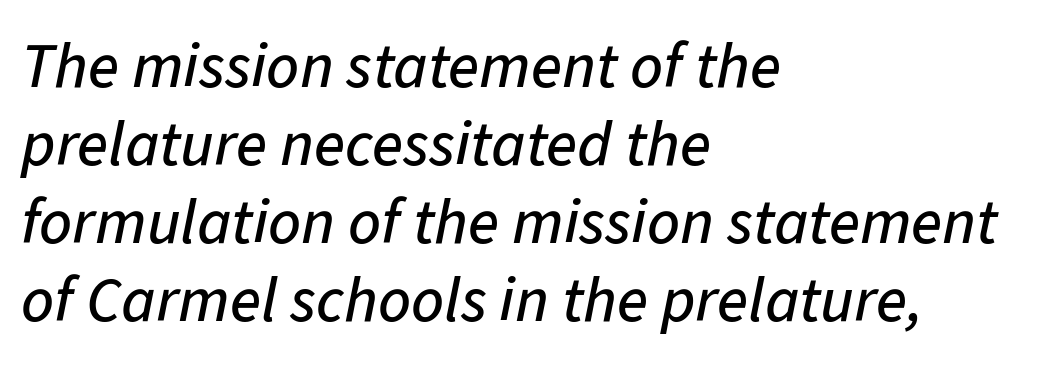
Q: Is the text italic (slanted)? A: Yes, it leans right by about 11 degrees.
Q: Is the text underlined? A: No.
Q: How is the paragraph aligned? A: Left-aligned.
Q: Is the spacing between letters normal or unusually wide? A: Normal.
Q: Width (condensed, normal, or wide)? A: Normal.
Q: Stroke contrast? A: Low.
Q: x-height? A: Medium.
Q: Monospaced? A: No.
